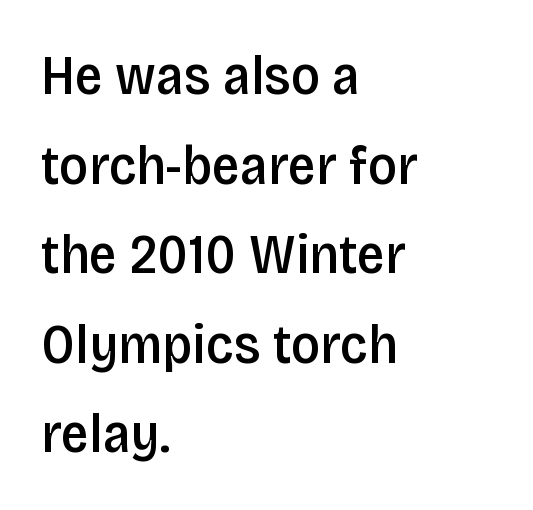
Q: Is the text bold? A: Semi-bold.
Q: Is the text italic (slanted)? A: No, it is upright.
Q: Is the typeface a serif or a sans-serif typeface? A: Sans-serif.
Q: Is the text underlined? A: No.
Q: How is the paragraph aligned? A: Left-aligned.
Q: Is the spacing between letters normal or unusually wide? A: Normal.
Q: Is the spacing between lines tight, normal or loose? A: Normal.
Q: Width (condensed, normal, or wide)? A: Condensed.
Q: Stroke contrast? A: Low.
Q: x-height? A: Large.
Q: Monospaced? A: No.
